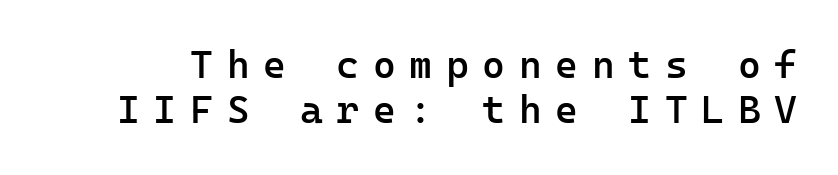
A roman cut, with each character standing at attention. Caption: semibold face, moderately heavy strokes. Compared with typical body copy, the letter spacing here is much looser. The font family rendered here belongs to the sans-serif group. Note the uniform advance width — an 'i' takes as much space as an 'm'. Glance below the letters and you will spot only blank space.
